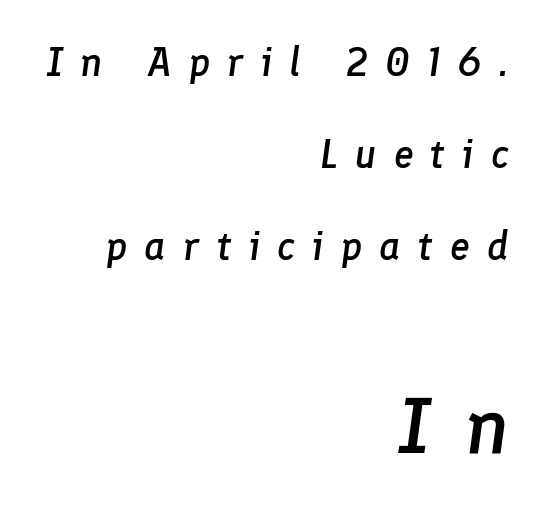
Q: Is the text bold? A: Semi-bold.
Q: Is the text italic (slanted)? A: Yes, it leans right by about 8 degrees.
Q: Is the text underlined? A: No.
Q: How is the paragraph aligned? A: Right-aligned.
Q: Is the spacing between letters normal or unusually wide? A: Unusually wide.
Q: Is the spacing between lines tight, normal or loose? A: Loose.
Q: Which block of text is set in a larger size, the first (top) or the second (bottom)? A: The second (bottom) one.
Q: Width (condensed, normal, or wide)? A: Normal.
Q: Stroke contrast? A: Low.
Q: x-height? A: Medium.
Q: Monospaced? A: No.
